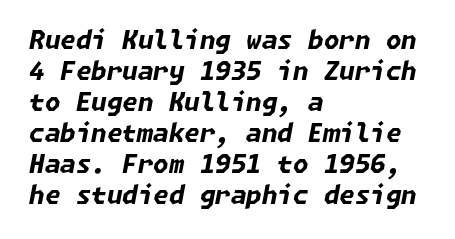
Looking at the ascenders, they clearly lean. Here the glyphs are tracked normally, forming tight word shapes. In CSS terms this would be text-align: left. Pretty heavy lettering here — definitely bold. Nobody drew a line under any word here.
